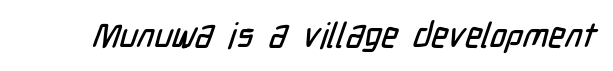
Q: Is the typeface a serif or a sans-serif typeface? A: Sans-serif.
Q: Is the text underlined? A: No.
Q: Is the spacing between letters normal or unusually wide? A: Normal.
Q: Width (condensed, normal, or wide)? A: Condensed.
Q: Stroke contrast? A: Low.
Q: x-height? A: Medium.
Q: Monospaced? A: No.
